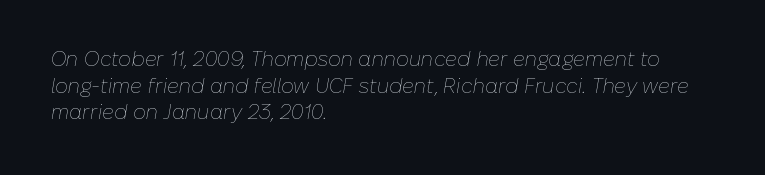
Q: Is the text bold? A: No.
Q: Is the text italic (slanted)? A: Yes, it leans right by about 10 degrees.
Q: Is the text underlined? A: No.
Q: How is the paragraph aligned? A: Left-aligned.
Q: Is the spacing between letters normal or unusually wide? A: Normal.
Q: Is the spacing between lines tight, normal or loose? A: Normal.
